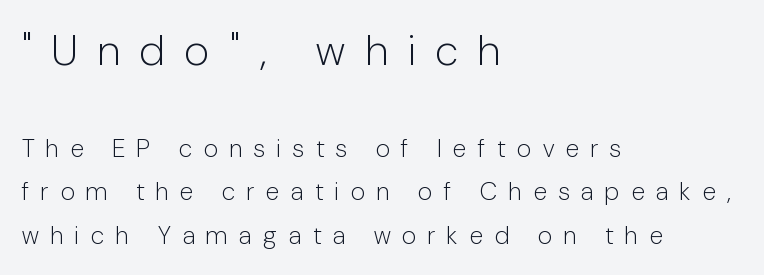
Is this a sans? Yes — the strokes have no serifs. Summary of weight: not heavy and not bold. Does the copy run flush right? No — it runs flush left. The emphasis by scale lands on block number one, above. The typography opts for an upright posture over an oblique one.
